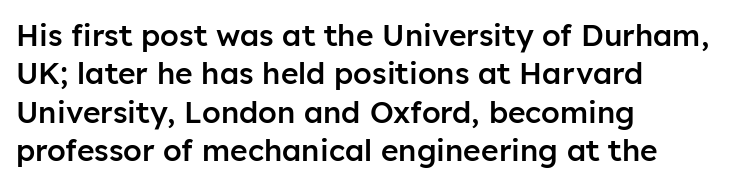
The image shows 30 px semibold sans-serif type, upright; set left-aligned, normal line spacing (1.28x), normal letter spacing, not underlined; low stroke contrast and a medium x-height.
